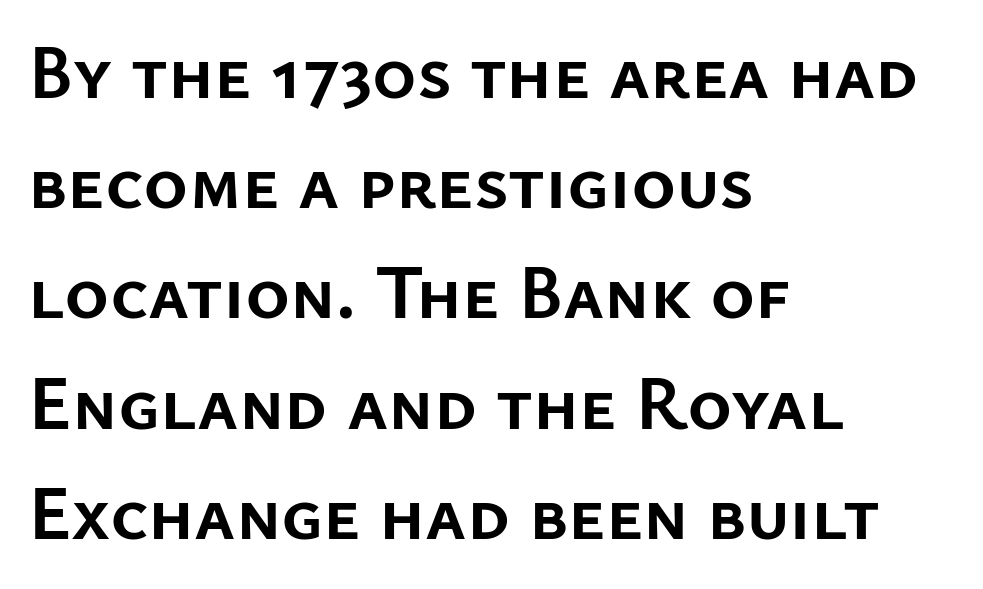
{"serif": "no", "italic": "no", "bold": "yes", "weight": "semibold", "width": "normal", "stroke_contrast": "low", "x_height": "medium", "monospaced": "no", "underline": "no", "align": "left", "line_spacing": "normal", "line_spacing_ratio": 1.45, "letter_spacing": "normal", "letter_spacing_em": 0.0, "glyph_px": 76}
